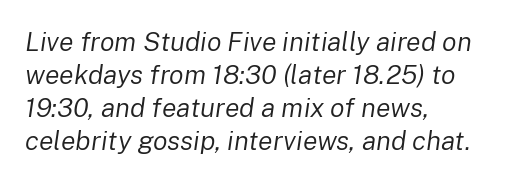
Q: Is the text bold? A: No.
Q: Is the text italic (slanted)? A: Yes, it leans right by about 8 degrees.
Q: Is the text underlined? A: No.
Q: How is the paragraph aligned? A: Left-aligned.
Q: Is the spacing between letters normal or unusually wide? A: Normal.
